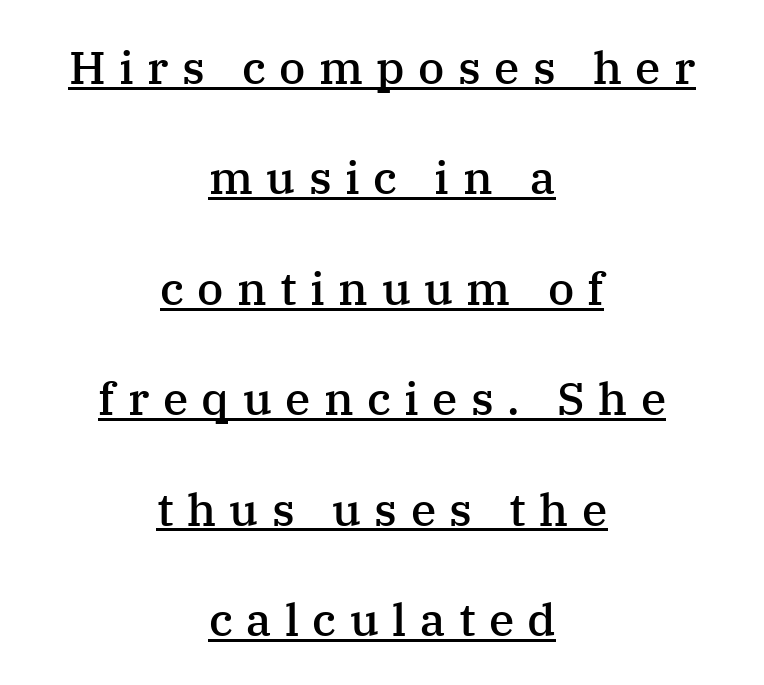
The image shows 46 px semibold serif type, upright; set centered, loose line spacing (2.4x), unusually wide letter spacing (+0.29 em), underlined; medium stroke contrast and a medium x-height.
